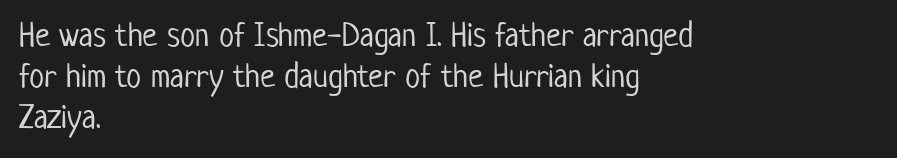
{"serif": "no", "italic": "no", "bold": "no", "weight": "light", "width": "condensed", "stroke_contrast": "low", "x_height": "medium", "monospaced": "no", "underline": "no", "align": "left", "line_spacing_ratio": 1.21, "letter_spacing": "normal", "letter_spacing_em": 0.0, "glyph_px": 34}
